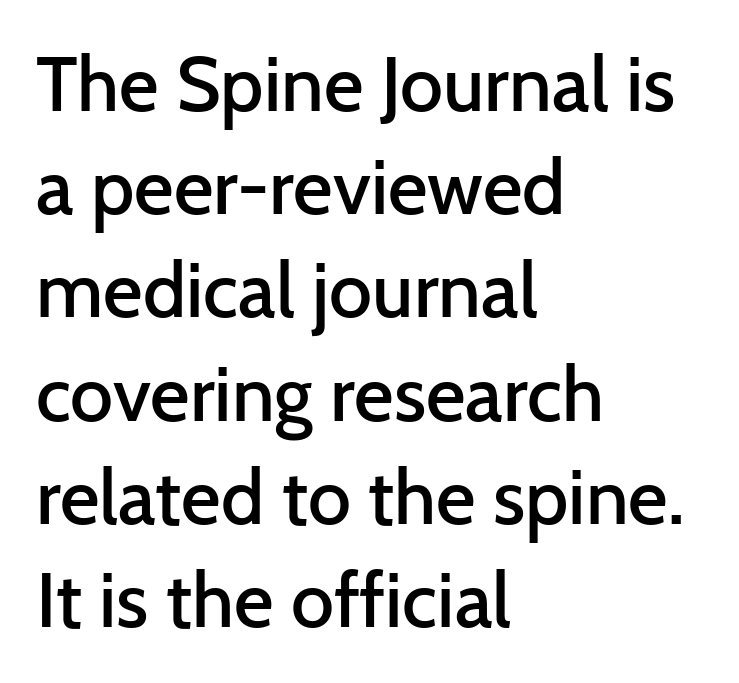
{"serif": "no", "italic": "no", "bold": "semi", "weight": "semibold", "width": "normal", "stroke_contrast": "low", "x_height": "medium", "monospaced": "no", "underline": "no", "align": "left", "line_spacing": "normal", "line_spacing_ratio": 1.34, "letter_spacing": "normal", "letter_spacing_em": 0.0, "glyph_px": 77}
